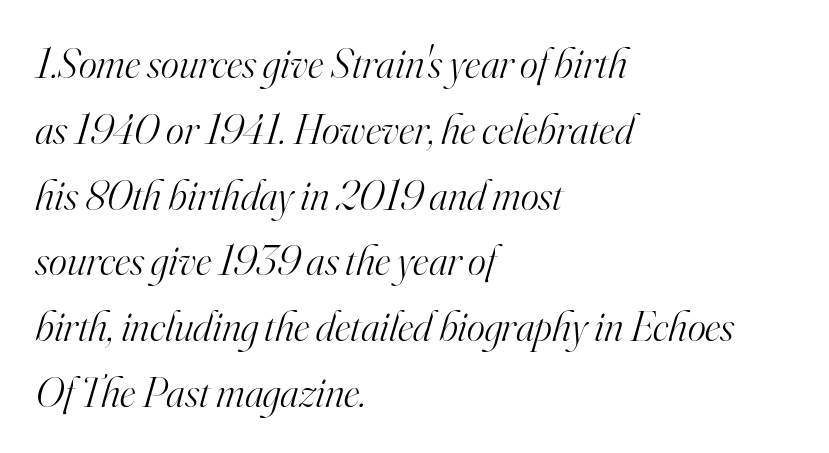
The image shows 43 px light serif type, italic (leaning right); set left-aligned, normal line spacing (1.53x), normal letter spacing, not underlined; high stroke contrast and a small x-height.
